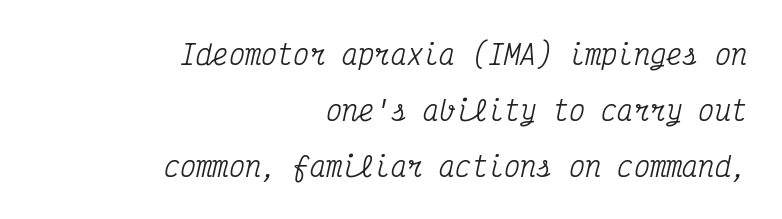
{"italic": "yes", "lean": "right", "slant_degrees": 12, "underline": "no", "align": "right", "line_spacing": "loose", "line_spacing_ratio": 2.07, "letter_spacing": "normal", "letter_spacing_em": 0.0, "glyph_px": 27}
